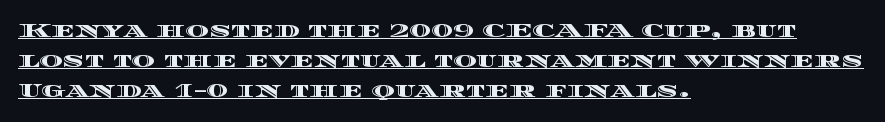
The image shows 20 px text type, upright; set left-aligned, normal line spacing (1.51x), normal letter spacing, underlined.
